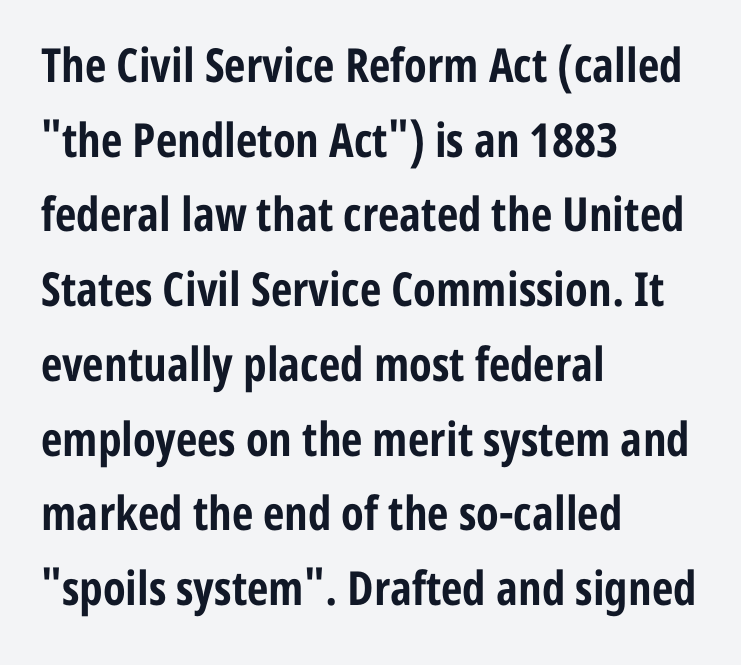
The image shows 47 px bold, condensed sans-serif type, upright; set left-aligned, normal line spacing (1.59x), normal letter spacing, not underlined; low stroke contrast and a medium x-height.
